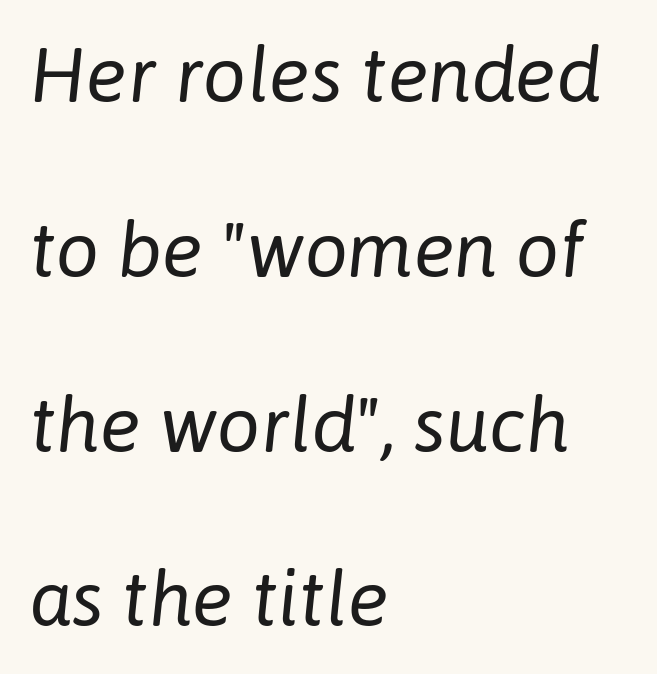
Spacing verdict: proportional, widths tailored to each character. Tracking value appears to be zero — textbook default spacing. Does the leading feel generous? Absolutely, it's lavish. The foot of each line stays bare and open. Italic? Definitely — the glyphs are oblique. These glyphs show unthickened strokes, regular width or finer.
